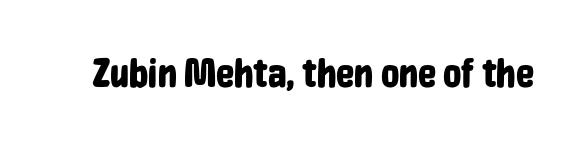
Q: Is the text italic (slanted)? A: No, it is upright.
Q: Is the typeface a serif or a sans-serif typeface? A: Sans-serif.
Q: Is the text underlined? A: No.
Q: Is the spacing between letters normal or unusually wide? A: Normal.
Q: Width (condensed, normal, or wide)? A: Condensed.
Q: Stroke contrast? A: Low.
Q: x-height? A: Medium.
Q: Monospaced? A: No.
